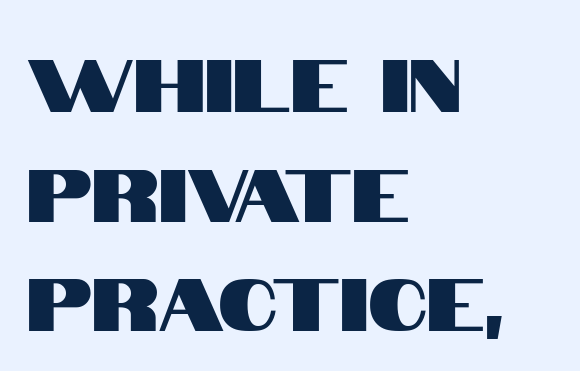
Each new line begins a customary step beneath the previous one. Default kerning and tracking; the words read as compact shapes. Proportional: the letters do not fall into vertical columns. Decoration check: the copy has no underline. The rendering shows plain stroke endings on the letterforms — a sans-serif design.
